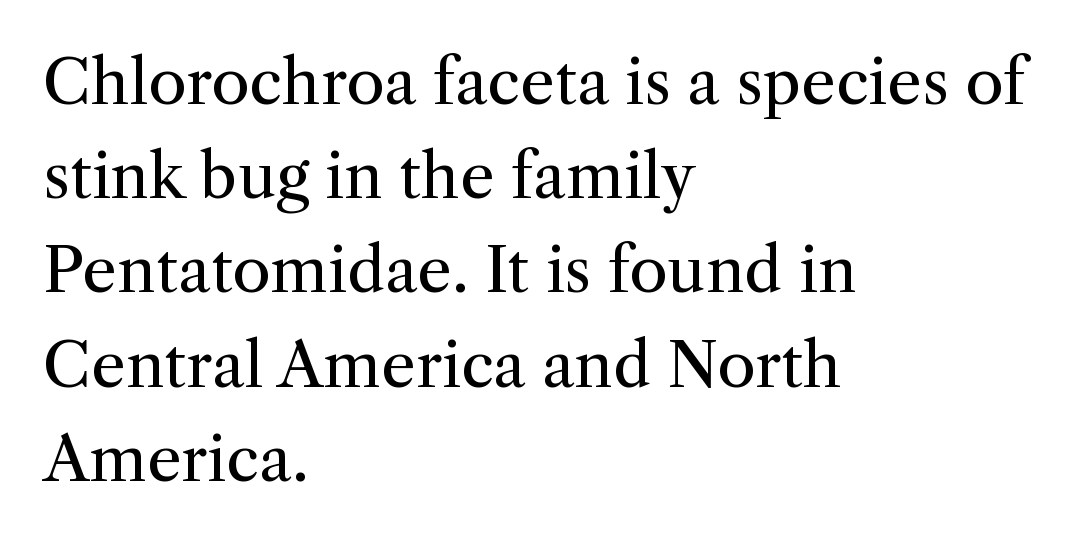
The image shows 62 px regular-weight serif type, upright; set left-aligned, normal line spacing (1.52x), normal letter spacing, not underlined; medium stroke contrast and a medium x-height.
